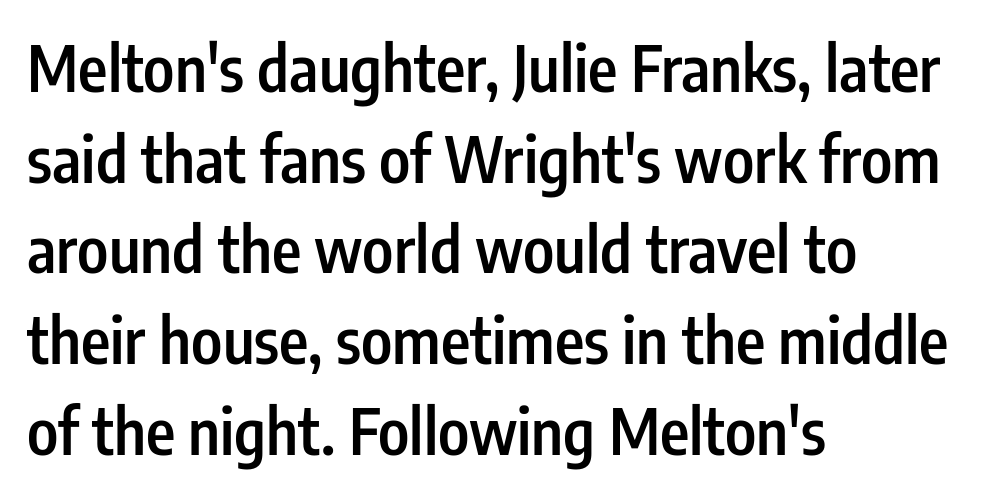
The image shows 63 px semibold, condensed sans-serif type, upright; set left-aligned, normal line spacing (1.44x), normal letter spacing, not underlined; low stroke contrast and a medium x-height.
